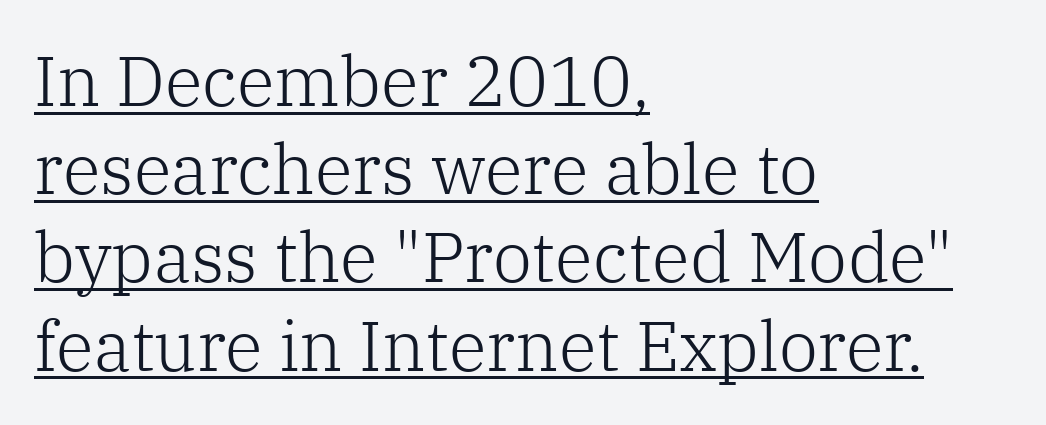
Q: Is the text bold? A: No.
Q: Is the text italic (slanted)? A: No, it is upright.
Q: Is the typeface a serif or a sans-serif typeface? A: Serif.
Q: Is the text underlined? A: Yes.
Q: How is the paragraph aligned? A: Left-aligned.
Q: Is the spacing between letters normal or unusually wide? A: Normal.
Q: Is the spacing between lines tight, normal or loose? A: Normal.
Q: Width (condensed, normal, or wide)? A: Normal.
Q: Stroke contrast? A: Low.
Q: x-height? A: Medium.
Q: Monospaced? A: No.
